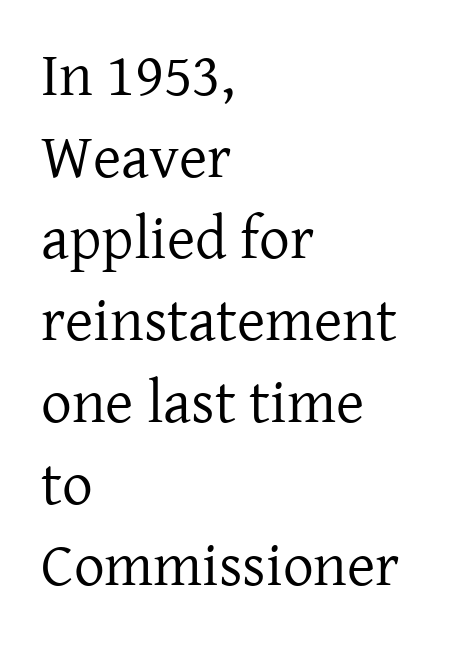
Students, observe: this is what conventionally led text looks like. Every character sits straight up, as roman type does. The designer went with a serif here, giving each stem small feet. Proportional: the letters do not fall into vertical columns. Bold? No — there's no thickening of the strokes. A classic flush-left, rag-right setting is used for this passage.
